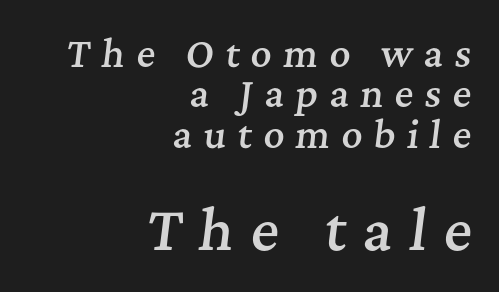
Q: Is the text bold? A: Semi-bold.
Q: Is the text italic (slanted)? A: Yes, it leans right by about 7 degrees.
Q: Is the typeface a serif or a sans-serif typeface? A: Serif.
Q: Is the text underlined? A: No.
Q: How is the paragraph aligned? A: Right-aligned.
Q: Is the spacing between letters normal or unusually wide? A: Unusually wide.
Q: Is the spacing between lines tight, normal or loose? A: Tight.
Q: Which block of text is set in a larger size, the first (top) or the second (bottom)? A: The second (bottom) one.
Q: Width (condensed, normal, or wide)? A: Normal.
Q: Stroke contrast? A: Medium.
Q: x-height? A: Medium.
Q: Monospaced? A: No.
